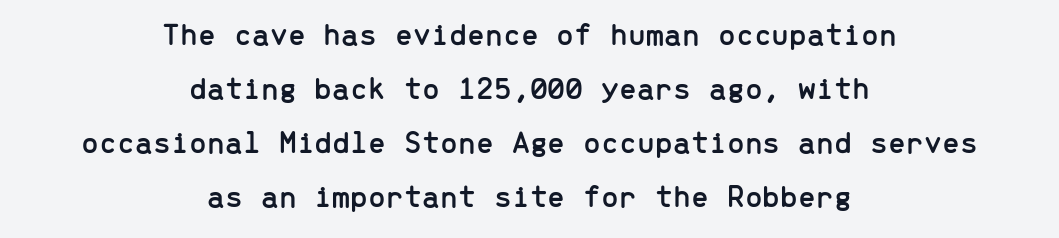
Honestly, there is no underline to notice here at all. Is there much room between lines? A standard amount, neither cramped nor airy. Nobody touched the tracking dial on this one. Posture: vertical.
